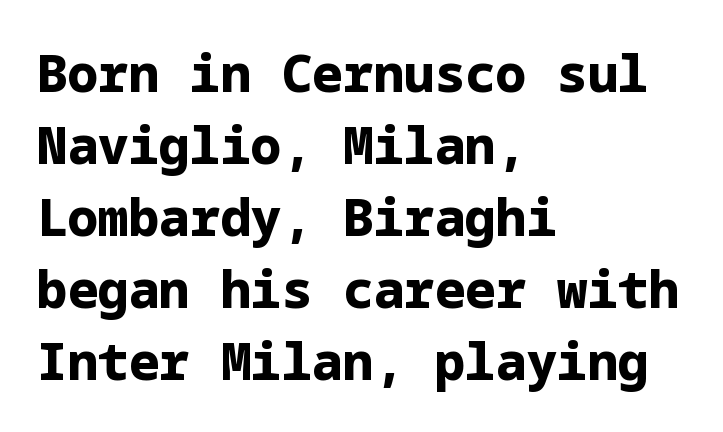
{"serif": "no", "italic": "no", "bold": "yes", "weight": "bold", "width": "normal", "stroke_contrast": "low", "x_height": "medium", "underline": "no", "align": "left", "line_spacing": "normal", "line_spacing_ratio": 1.41, "letter_spacing": "normal", "letter_spacing_em": 0.0, "glyph_px": 51}
